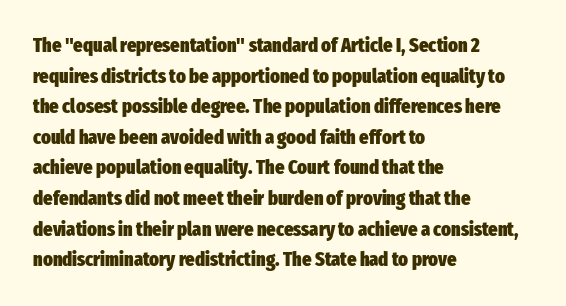
Q: Is the text bold? A: Yes.
Q: Is the text italic (slanted)? A: No, it is upright.
Q: Is the text underlined? A: No.
Q: How is the paragraph aligned? A: Left-aligned.
Q: Is the spacing between letters normal or unusually wide? A: Normal.
Q: Is the spacing between lines tight, normal or loose? A: Normal.
